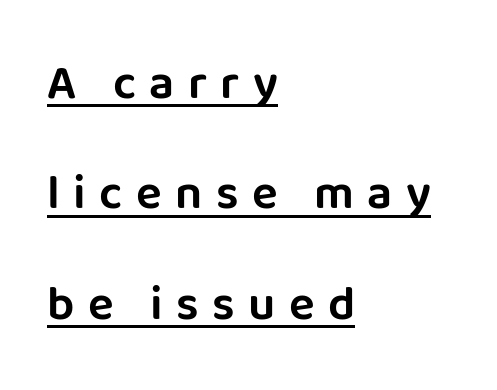
The image shows 48 px sans-serif type, upright; set left-aligned, loose line spacing (2.3x), unusually wide letter spacing (+0.28 em), underlined; low stroke contrast and a large x-height.
